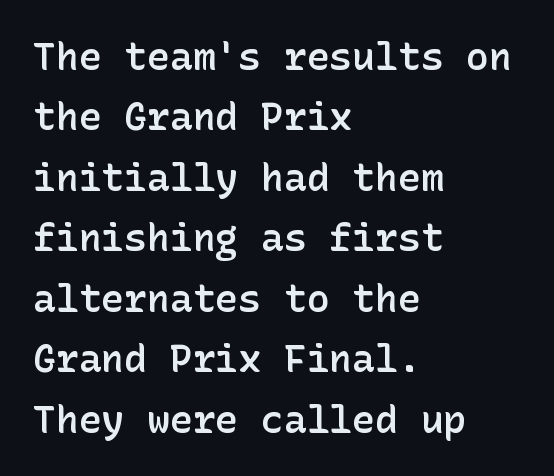
The image shows 38 px semibold sans-serif type, upright; set left-aligned, normal line spacing (1.59x), normal letter spacing, not underlined; low stroke contrast and a medium x-height.
